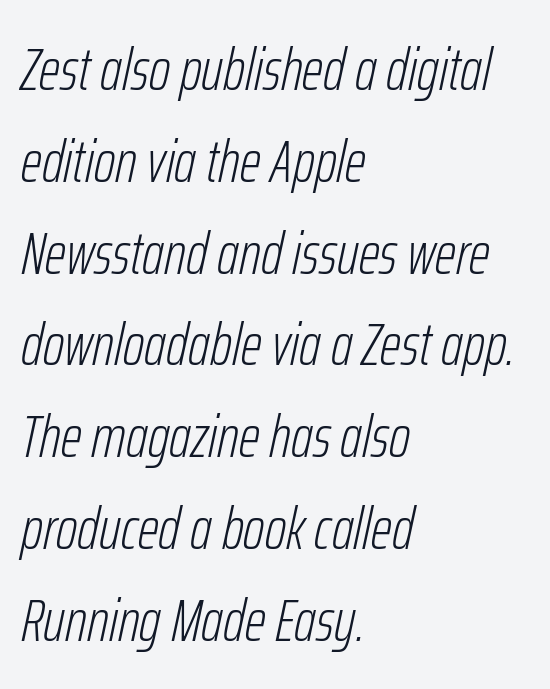
The image shows 60 px light, condensed type, italic (leaning right); set left-aligned, normal line spacing (1.53x), normal letter spacing, not underlined; low stroke contrast and a medium x-height.
